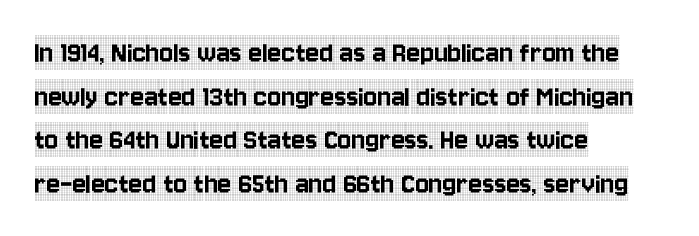
{"serif": "yes", "italic": "no", "width": "condensed", "x_height": "large", "monospaced": "no", "underline": "no", "align": "left", "line_spacing": "normal", "line_spacing_ratio": 1.36, "letter_spacing": "normal", "letter_spacing_em": 0.0, "glyph_px": 32}
